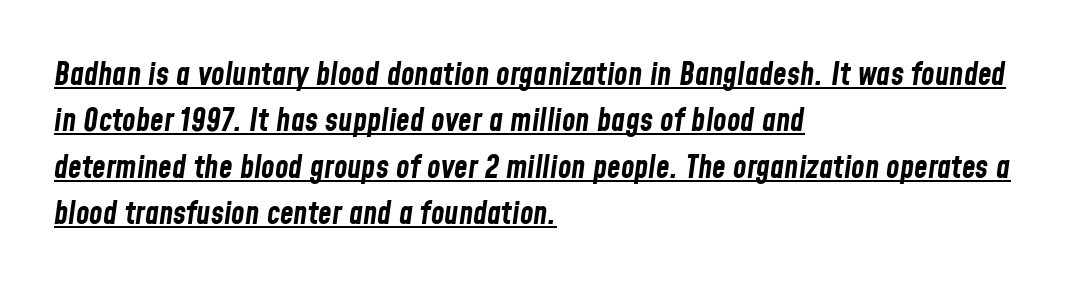
Q: Is the text bold? A: Yes.
Q: Is the text italic (slanted)? A: Yes, it leans right by about 8 degrees.
Q: Is the text underlined? A: Yes.
Q: How is the paragraph aligned? A: Left-aligned.
Q: Is the spacing between letters normal or unusually wide? A: Normal.
Q: Is the spacing between lines tight, normal or loose? A: Normal.
Q: Width (condensed, normal, or wide)? A: Condensed.
Q: Stroke contrast? A: Low.
Q: x-height? A: Medium.
Q: Monospaced? A: No.
